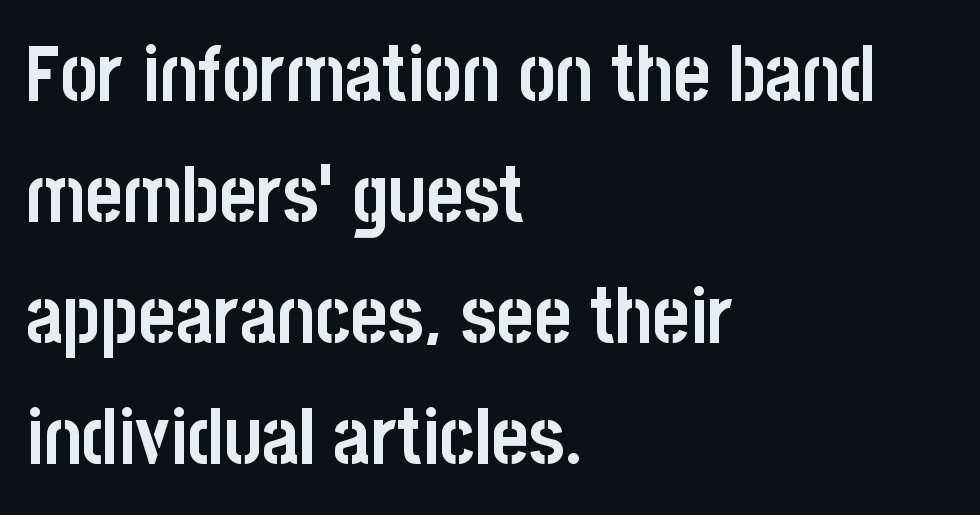
Decoration check: the copy has no underline. Posture: straight, roman, zero tilt. The lines sit at an ordinary, default distance from one another. These words are printed bold, with thick strokes throughout. The text was rendered using a sans face with plain stroke endings.
